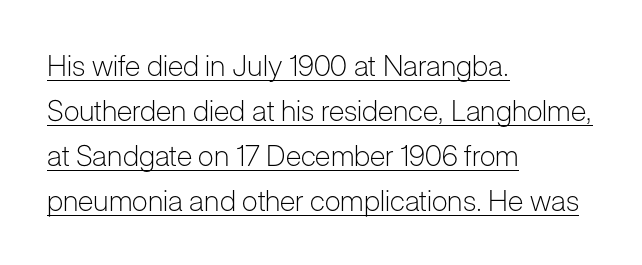
A light-to-regular cut is what we see here. Each new line begins a customary step beneath the previous one. The rag falls on the right side of this text block. Here the glyphs are tracked normally, forming tight word shapes. Check where the strokes stop: nothing finishes them off — pure sans.
